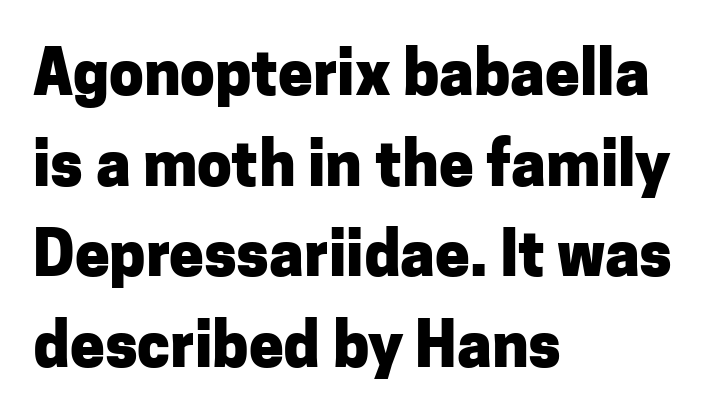
The image shows 62 px heavy sans-serif type, upright; set left-aligned, normal line spacing (1.46x), normal letter spacing, not underlined; low stroke contrast and a medium x-height.
